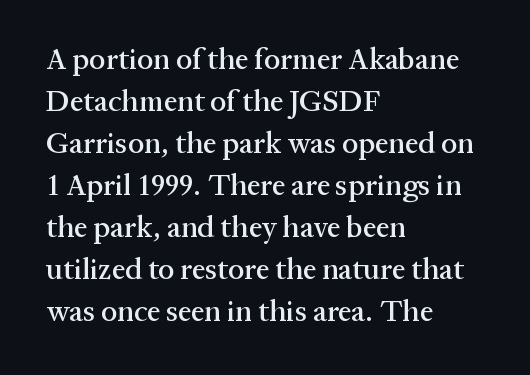
Q: Is the text italic (slanted)? A: No, it is upright.
Q: Is the typeface a serif or a sans-serif typeface? A: Serif.
Q: Is the text underlined? A: No.
Q: How is the paragraph aligned? A: Left-aligned.
Q: Is the spacing between letters normal or unusually wide? A: Normal.
Q: Is the spacing between lines tight, normal or loose? A: Normal.
Q: Width (condensed, normal, or wide)? A: Normal.
Q: Stroke contrast? A: Medium.
Q: x-height? A: Medium.
Q: Monospaced? A: No.
